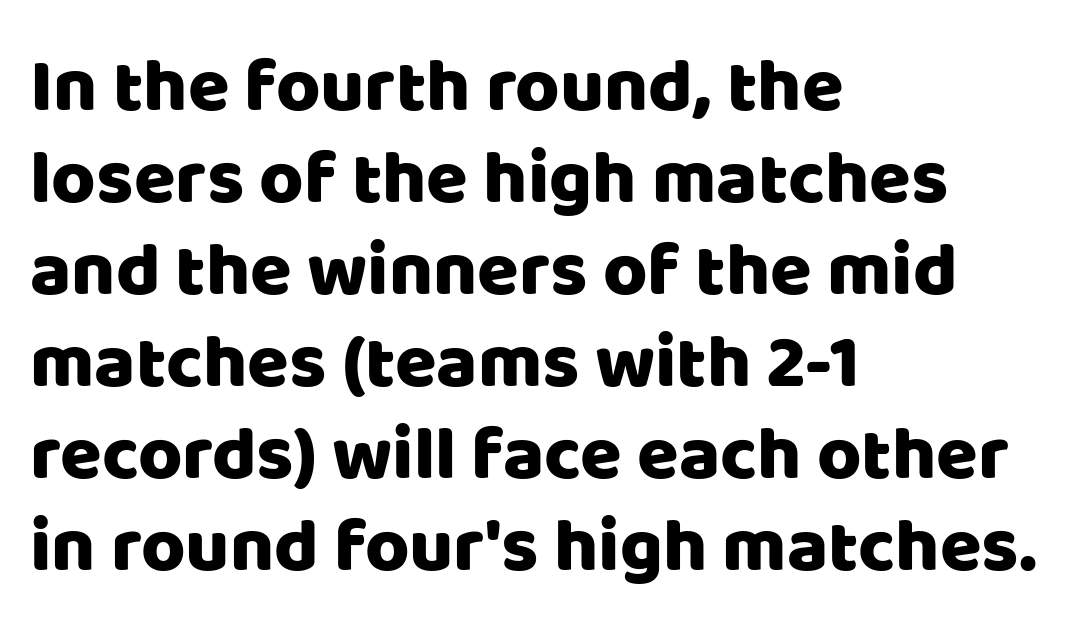
The image shows 76 px sans-serif type, upright; set left-aligned, line spacing 1.21x, normal letter spacing, not underlined; low stroke contrast and a large x-height.
